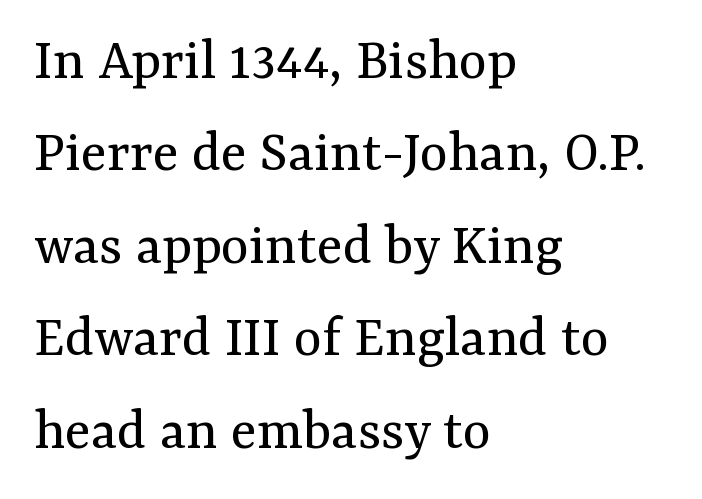
{"serif": "yes", "italic": "no", "bold": "no", "weight": "regular", "width": "normal", "stroke_contrast": "medium", "x_height": "medium", "monospaced": "no", "underline": "no", "align": "left", "line_spacing": "normal", "line_spacing_ratio": 1.54, "letter_spacing": "normal", "letter_spacing_em": 0.0, "glyph_px": 60}
